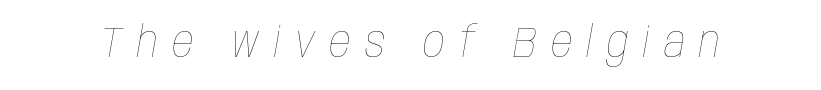
The typography opts for an oblique posture over an upright one. The letters advance in unequal steps, a hallmark of proportional type. No heavy texture on the line: the type isn't bold. Honestly, there is no underline to notice here at all.
